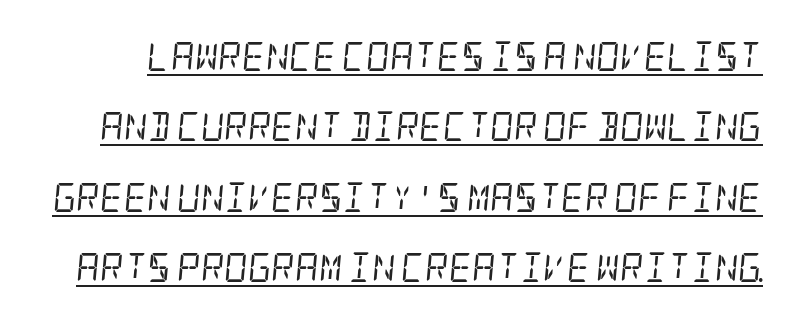
The image shows 29 px regular-weight, condensed serif type, italic (leaning right); set loose line spacing (2.43x), normal letter spacing, underlined; low stroke contrast and a large x-height.
